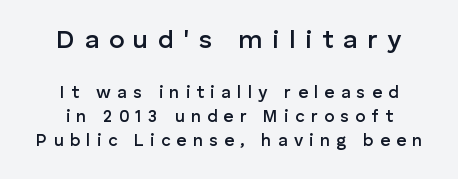
The image shows 26 px text type, upright; set centered, normal line spacing (1.4x), unusually wide letter spacing (+0.37 em), not underlined; the first (top) block is 1.53x larger.
